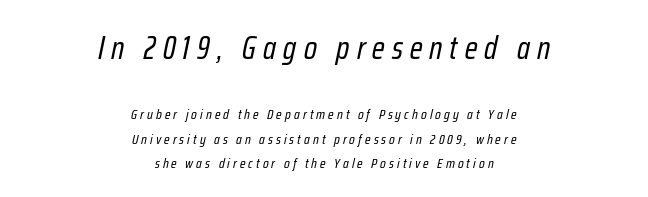
Q: Is the text bold? A: No.
Q: Is the text italic (slanted)? A: Yes, it leans right by about 12 degrees.
Q: Is the text underlined? A: No.
Q: How is the paragraph aligned? A: Centered.
Q: Is the spacing between letters normal or unusually wide? A: Unusually wide.
Q: Which block of text is set in a larger size, the first (top) or the second (bottom)? A: The first (top) one.
Q: Width (condensed, normal, or wide)? A: Condensed.
Q: Stroke contrast? A: Low.
Q: x-height? A: Medium.
Q: Monospaced? A: No.
